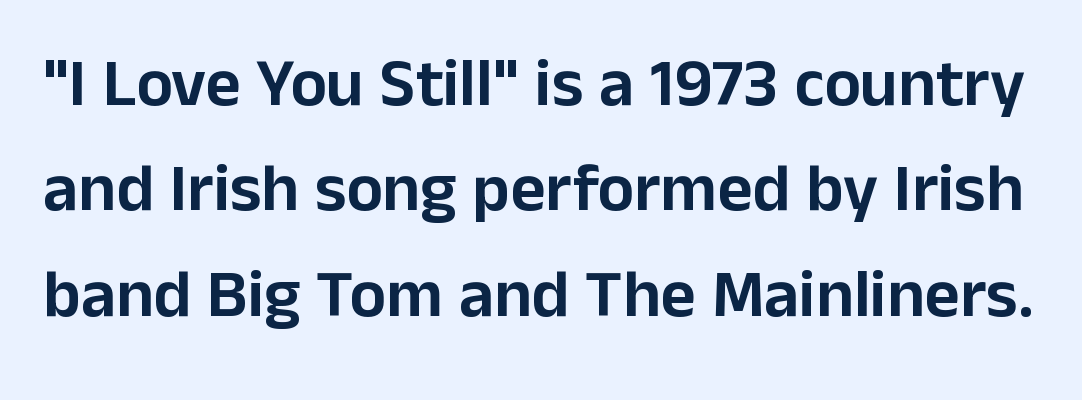
This sample uses a sans-serif face. Do the letters lean? They stand straight. The designer left line spacing at the default. A typesetter would call this proportional, since set widths differ per character. The letterforms sit shoulder to shoulder at normal distance.
